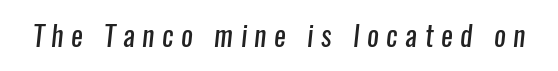
{"serif": "no", "bold": "no", "weight": "regular", "width": "condensed", "stroke_contrast": "low", "x_height": "medium", "monospaced": "no", "underline": "no", "letter_spacing": "wide", "letter_spacing_em": 0.27, "glyph_px": 28}
